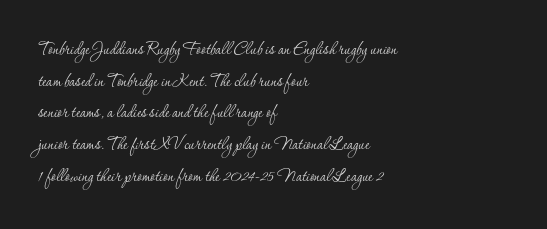
Q: Is the text bold? A: No.
Q: Is the text italic (slanted)? A: Yes.
Q: Is the text underlined? A: No.
Q: How is the paragraph aligned? A: Left-aligned.
Q: Is the spacing between letters normal or unusually wide? A: Normal.
Q: Is the spacing between lines tight, normal or loose? A: Normal.
